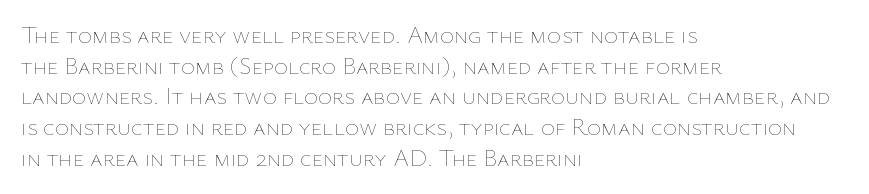
The image shows 24 px text type, upright; set left-aligned, normal line spacing (1.28x), normal letter spacing, not underlined.
